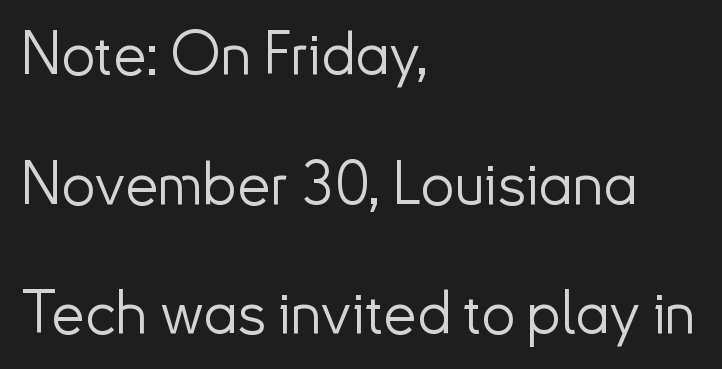
Q: Is the text bold? A: No.
Q: Is the text italic (slanted)? A: No, it is upright.
Q: Is the typeface a serif or a sans-serif typeface? A: Sans-serif.
Q: Is the text underlined? A: No.
Q: How is the paragraph aligned? A: Left-aligned.
Q: Is the spacing between letters normal or unusually wide? A: Normal.
Q: Is the spacing between lines tight, normal or loose? A: Loose.
Q: Width (condensed, normal, or wide)? A: Normal.
Q: Stroke contrast? A: Low.
Q: x-height? A: Small.
Q: Monospaced? A: No.
